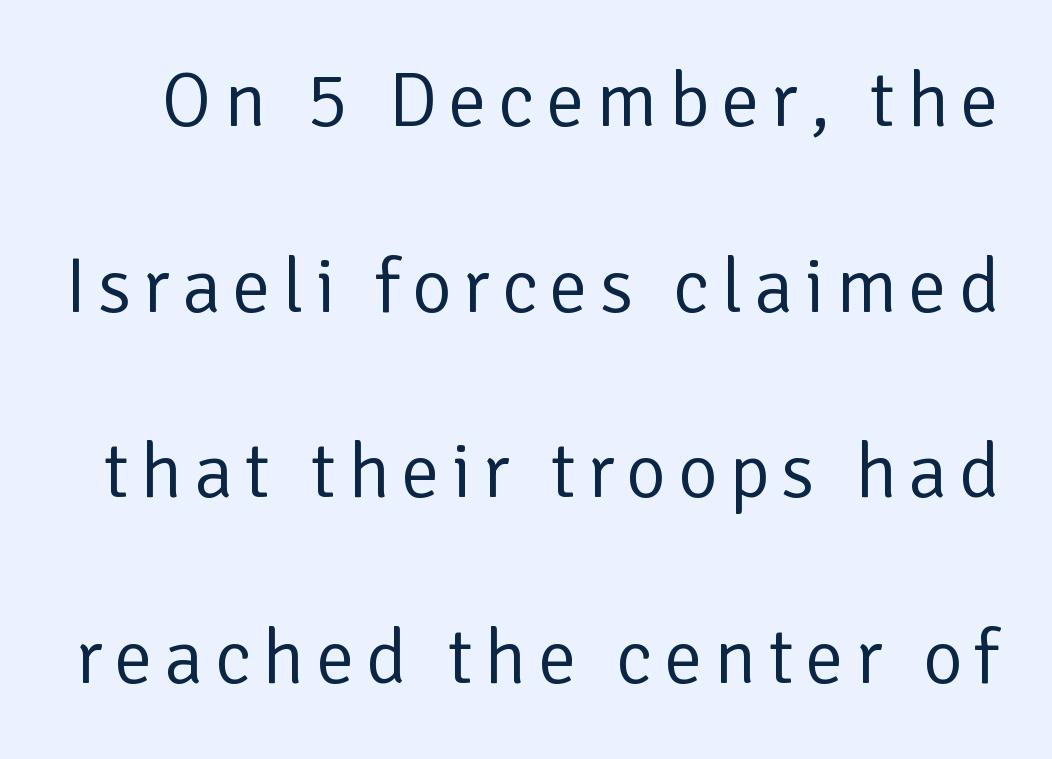
Look at the bottom of the vertical strokes: they stop flat, with no serifs. In terms of posture, this sample is upright. Unmarked baselines from the first word to the last. The letters advance in unequal steps, a hallmark of proportional type.
